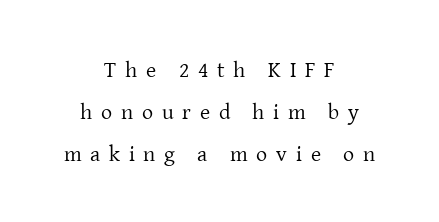
{"italic": "no", "bold": "no", "underline": "no", "align": "center", "line_spacing": "loose", "line_spacing_ratio": 1.9, "letter_spacing": "wide", "letter_spacing_em": 0.4, "glyph_px": 22}
